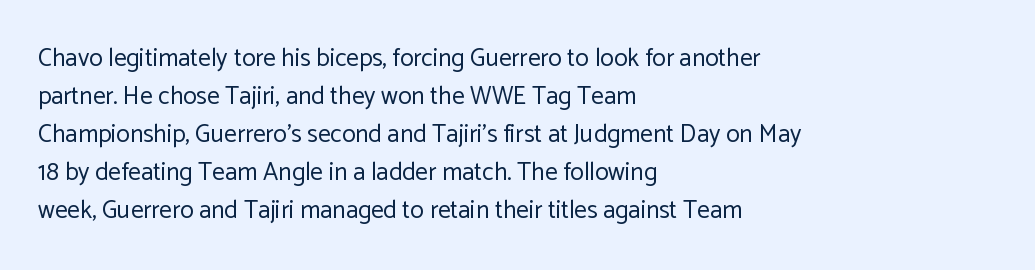
The font's upright variant was chosen for this text. The specimen omits any rule beneath the text block's lines. All the whitespace from short lines collects on the right. Tracking here is standard; glyphs follow each other at the usual distance.
